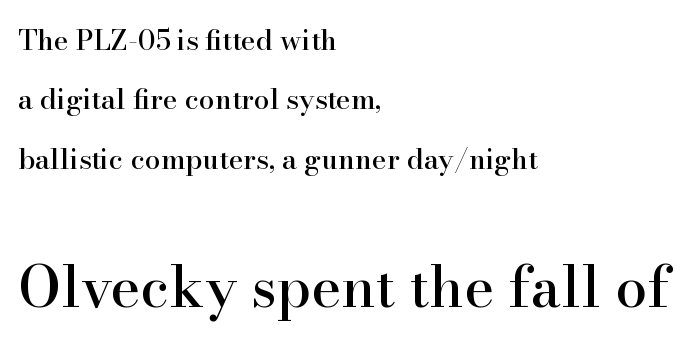
{"serif": "yes", "italic": "no", "width": "normal", "stroke_contrast": "high", "x_height": "small", "monospaced": "no", "underline": "no", "align": "left", "line_spacing": "loose", "line_spacing_ratio": 2.12, "letter_spacing": "normal", "letter_spacing_em": 0.0, "larger_block": "second", "size_ratio": 2.04, "glyph_px": 57}
